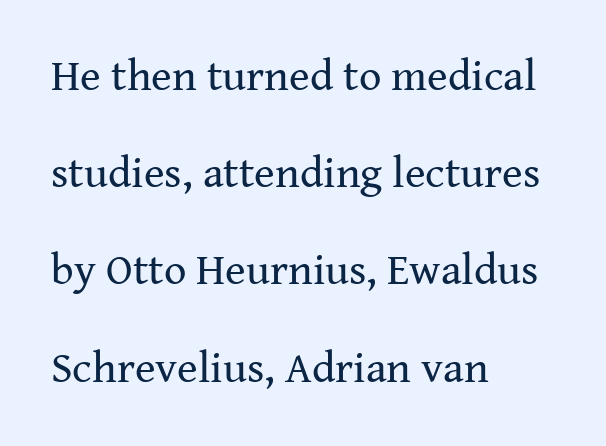
The image shows 44 px regular-weight serif type, upright; set left-aligned, loose line spacing (2.21x), normal letter spacing, not underlined; medium stroke contrast and a medium x-height.
